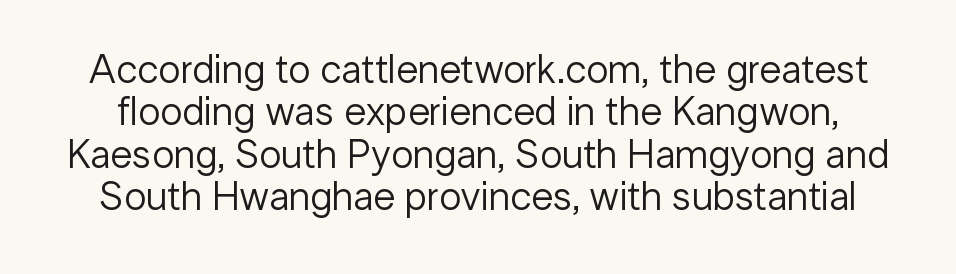
Q: Is the text bold? A: No.
Q: Is the text italic (slanted)? A: No, it is upright.
Q: Is the typeface a serif or a sans-serif typeface? A: Sans-serif.
Q: Is the text underlined? A: No.
Q: Is the spacing between letters normal or unusually wide? A: Normal.
Q: Is the spacing between lines tight, normal or loose? A: Tight.
Q: Width (condensed, normal, or wide)? A: Normal.
Q: Stroke contrast? A: Low.
Q: x-height? A: Medium.
Q: Monospaced? A: No.
